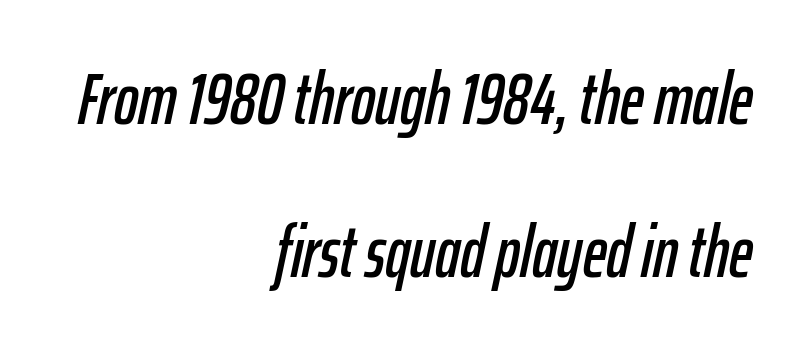
Q: Is the text italic (slanted)? A: Yes, it leans right by about 12 degrees.
Q: Is the text underlined? A: No.
Q: How is the paragraph aligned? A: Right-aligned.
Q: Is the spacing between letters normal or unusually wide? A: Normal.
Q: Is the spacing between lines tight, normal or loose? A: Loose.
Q: Width (condensed, normal, or wide)? A: Condensed.
Q: Stroke contrast? A: Low.
Q: x-height? A: Medium.
Q: Monospaced? A: No.
